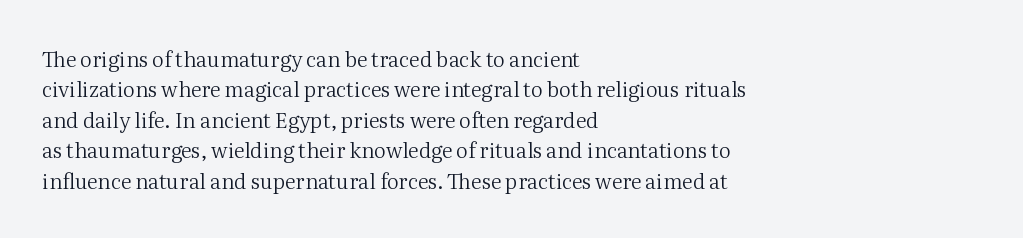
Letter spacing: default. Ink coverage per letter is moderate at most. The rag falls on the right side of this text block. Descenders are the only things crossing below the line. This block has exactly the height ordinary leading produces. This is the regular roman posture of the typeface.
